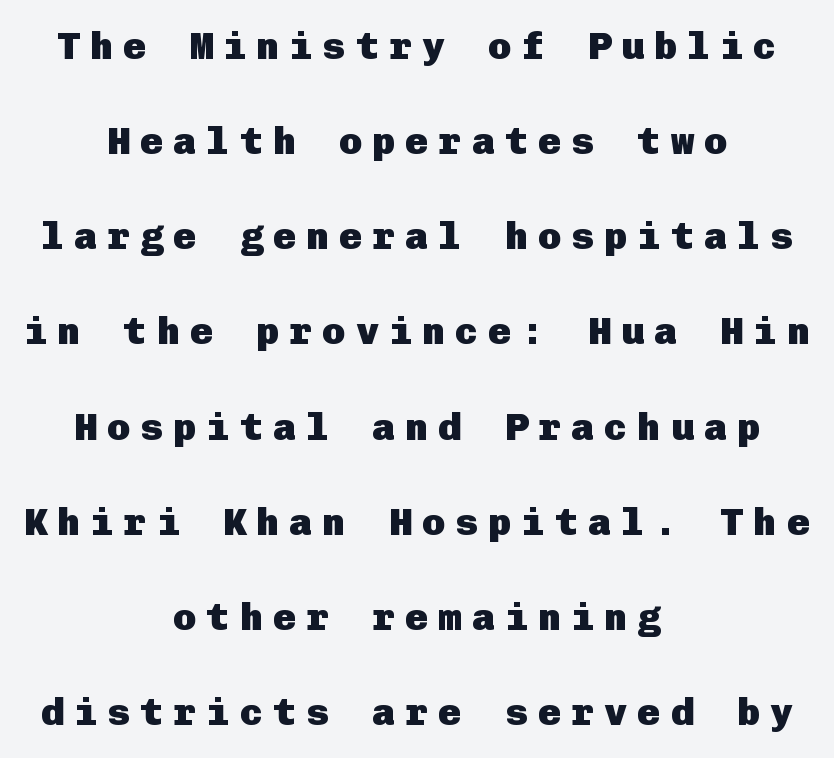
{"serif": "no", "italic": "no", "bold": "yes", "weight": "heavy", "width": "normal", "stroke_contrast": "low", "x_height": "medium", "underline": "no", "align": "center", "line_spacing": "loose", "line_spacing_ratio": 2.44, "letter_spacing": "wide", "letter_spacing_em": 0.25, "glyph_px": 39}
